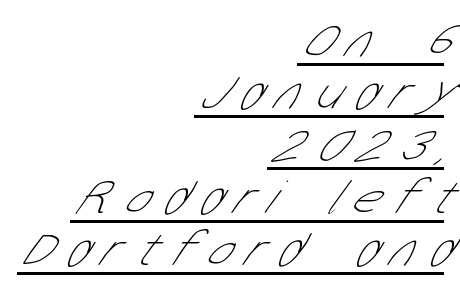
{"serif": "no", "bold": "no", "weight": "thin", "width": "condensed", "stroke_contrast": "low", "x_height": "medium", "monospaced": "no", "underline": "yes", "align": "right", "line_spacing": "tight", "line_spacing_ratio": 1.09, "letter_spacing": "wide", "letter_spacing_em": 0.33, "glyph_px": 48}
